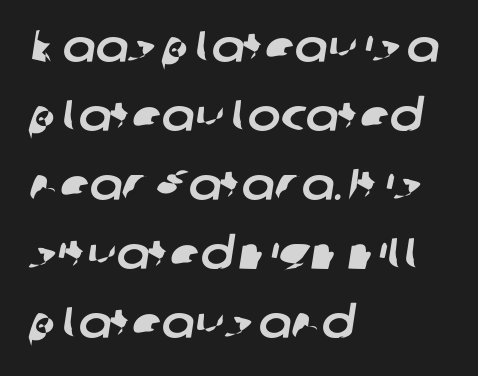
The gaps between neighbouring characters are ordinary and unremarkable. Any mark beneath the type? The region is blank. Looks like regular typesetting: each glyph gets only the width it needs. The typesetter chose a ragged-right arrangement here.
